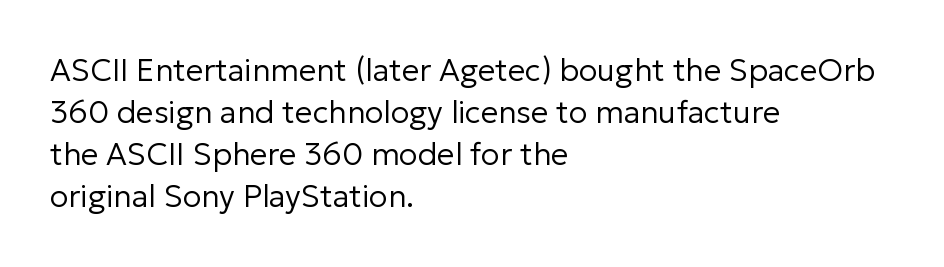
Q: Is the text bold? A: No.
Q: Is the text italic (slanted)? A: No, it is upright.
Q: Is the typeface a serif or a sans-serif typeface? A: Sans-serif.
Q: Is the text underlined? A: No.
Q: How is the paragraph aligned? A: Left-aligned.
Q: Is the spacing between letters normal or unusually wide? A: Normal.
Q: Is the spacing between lines tight, normal or loose? A: Normal.
Q: Width (condensed, normal, or wide)? A: Normal.
Q: Stroke contrast? A: Low.
Q: x-height? A: Medium.
Q: Monospaced? A: No.
